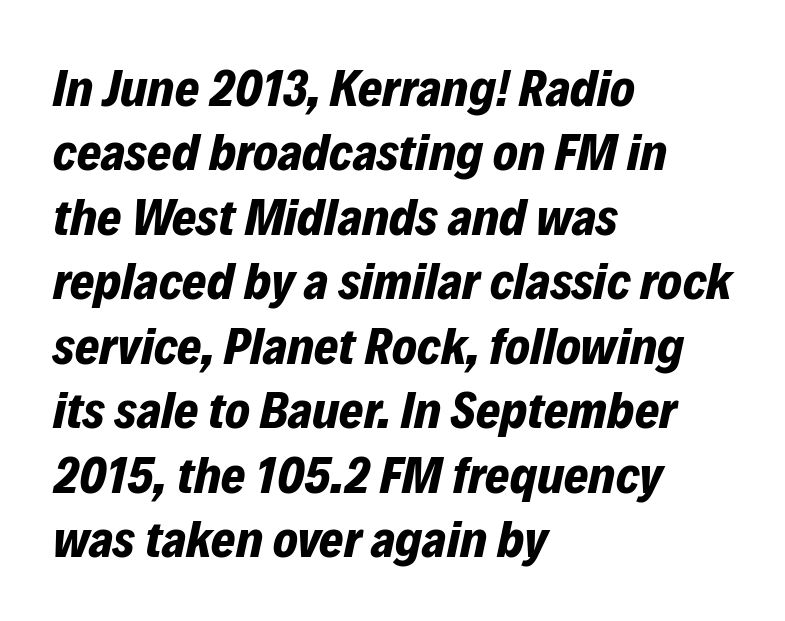
The image shows 52 px bold type, italic (leaning right); set left-aligned, line spacing 1.24x, normal letter spacing, not underlined; low stroke contrast and a medium x-height.
